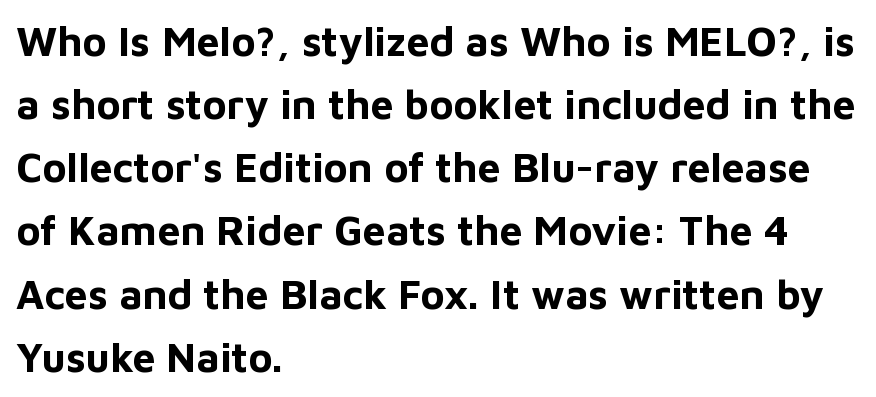
The zone under the glyphs is completely vacant. Baseline-to-baseline distance is the conventional proportion of letter height. The face used here is a sans, in the tradition of grotesques and geometrics. Compared with an ordinary text face, these strokes are far heavier — a full bold. The face used here is proportionally spaced, like ordinary book or web type.
